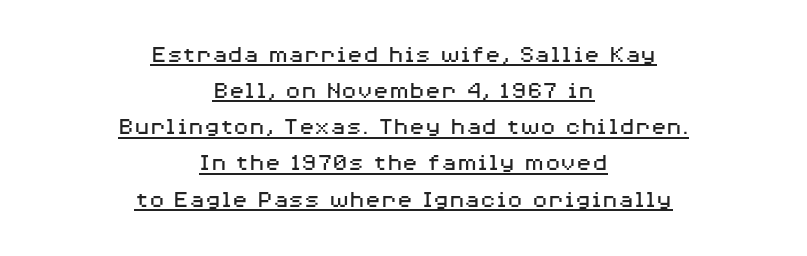
Q: Is the text bold? A: No.
Q: Is the text italic (slanted)? A: No, it is upright.
Q: Is the text underlined? A: Yes.
Q: How is the paragraph aligned? A: Centered.
Q: Is the spacing between letters normal or unusually wide? A: Normal.
Q: Is the spacing between lines tight, normal or loose? A: Normal.
